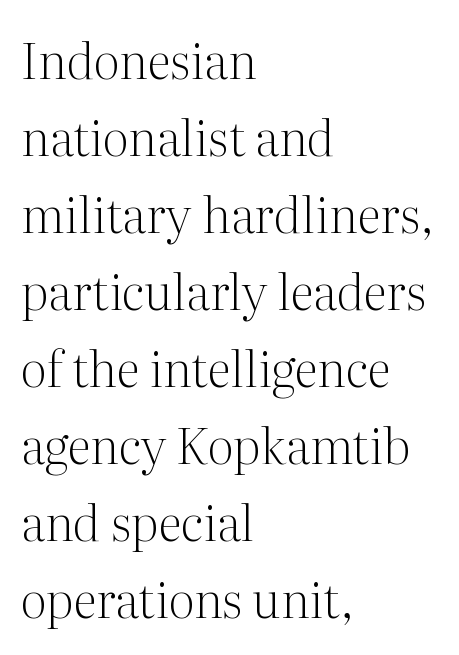
{"serif": "yes", "italic": "no", "bold": "no", "weight": "light", "width": "normal", "stroke_contrast": "medium", "x_height": "medium", "monospaced": "no", "underline": "no", "align": "left", "line_spacing": "normal", "line_spacing_ratio": 1.57, "letter_spacing": "normal", "letter_spacing_em": 0.0, "glyph_px": 49}
